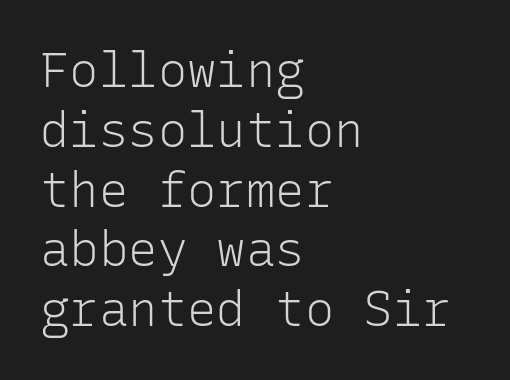
Q: Is the text bold? A: No.
Q: Is the text italic (slanted)? A: No, it is upright.
Q: Is the typeface a serif or a sans-serif typeface? A: Sans-serif.
Q: Is the text underlined? A: No.
Q: How is the paragraph aligned? A: Left-aligned.
Q: Is the spacing between letters normal or unusually wide? A: Normal.
Q: Width (condensed, normal, or wide)? A: Normal.
Q: Stroke contrast? A: Low.
Q: x-height? A: Medium.
Q: Monospaced? A: Yes.
